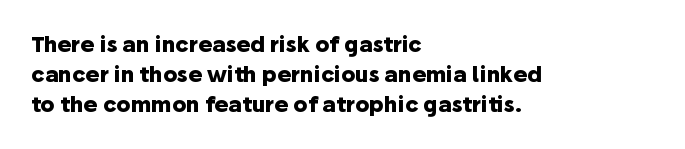
{"italic": "no", "bold": "yes", "underline": "no", "align": "left", "line_spacing": "normal", "line_spacing_ratio": 1.42, "letter_spacing": "normal", "letter_spacing_em": 0.0, "glyph_px": 21}
